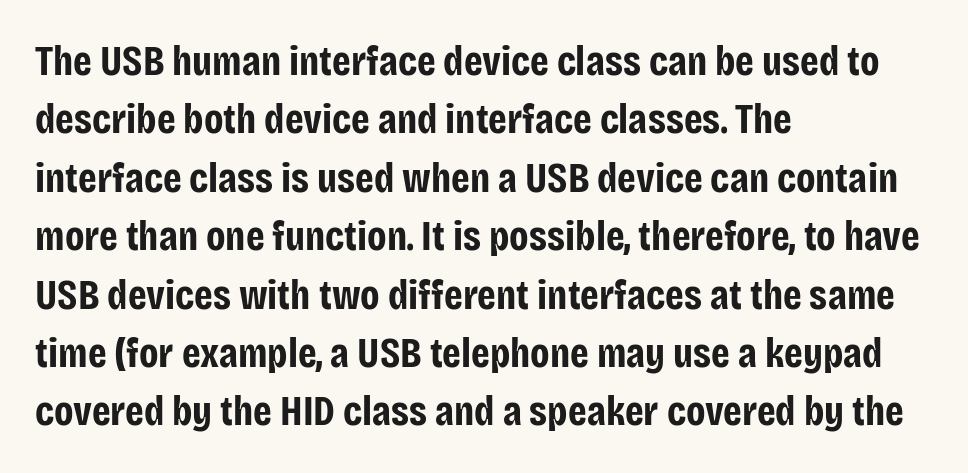
Q: Is the text bold? A: Yes.
Q: Is the text italic (slanted)? A: No, it is upright.
Q: Is the typeface a serif or a sans-serif typeface? A: Sans-serif.
Q: Is the text underlined? A: No.
Q: How is the paragraph aligned? A: Left-aligned.
Q: Is the spacing between letters normal or unusually wide? A: Normal.
Q: Is the spacing between lines tight, normal or loose? A: Normal.
Q: Width (condensed, normal, or wide)? A: Condensed.
Q: Stroke contrast? A: Low.
Q: x-height? A: Large.
Q: Monospaced? A: No.
